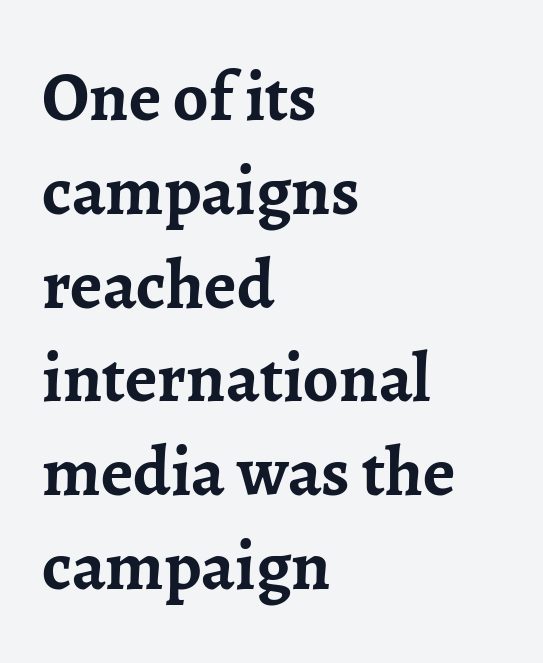
The image shows 70 px semibold serif type, upright; set left-aligned, normal line spacing (1.34x), normal letter spacing, not underlined; low stroke contrast and a medium x-height.
